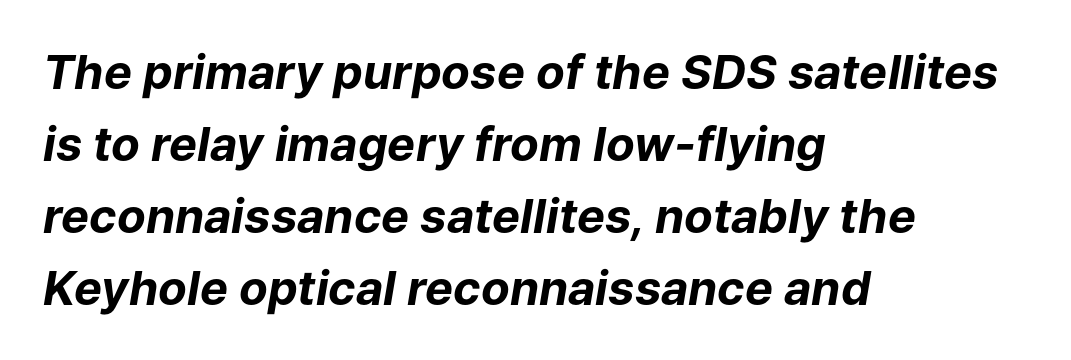
Q: Is the text bold? A: Yes.
Q: Is the text italic (slanted)? A: Yes, it leans right by about 9 degrees.
Q: Is the text underlined? A: No.
Q: How is the paragraph aligned? A: Left-aligned.
Q: Is the spacing between letters normal or unusually wide? A: Normal.
Q: Is the spacing between lines tight, normal or loose? A: Normal.
Q: Width (condensed, normal, or wide)? A: Normal.
Q: Stroke contrast? A: Low.
Q: x-height? A: Medium.
Q: Monospaced? A: No.
